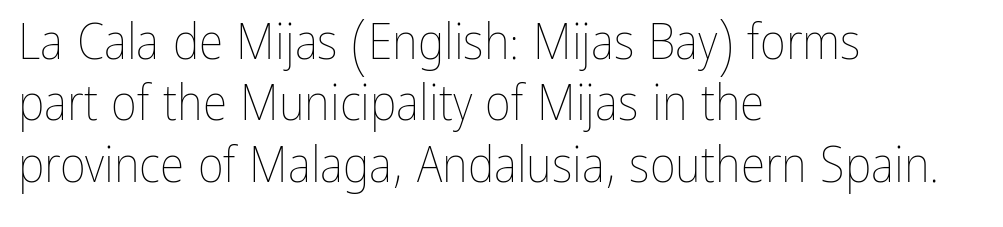
Q: Is the text bold? A: No.
Q: Is the text italic (slanted)? A: No, it is upright.
Q: Is the text underlined? A: No.
Q: How is the paragraph aligned? A: Left-aligned.
Q: Is the spacing between letters normal or unusually wide? A: Normal.
Q: Width (condensed, normal, or wide)? A: Condensed.
Q: Stroke contrast? A: Low.
Q: x-height? A: Medium.
Q: Monospaced? A: No.
